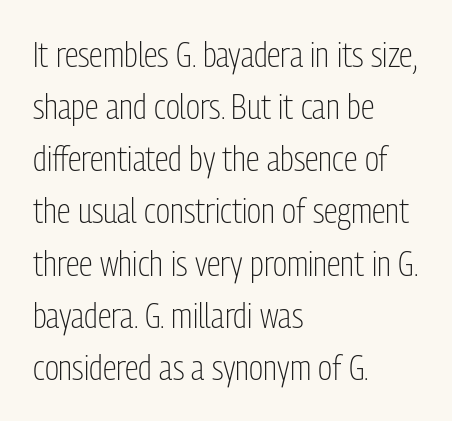
The image shows 35 px light, condensed sans-serif type, upright; set left-aligned, normal line spacing (1.49x), normal letter spacing, not underlined; low stroke contrast and a medium x-height.
